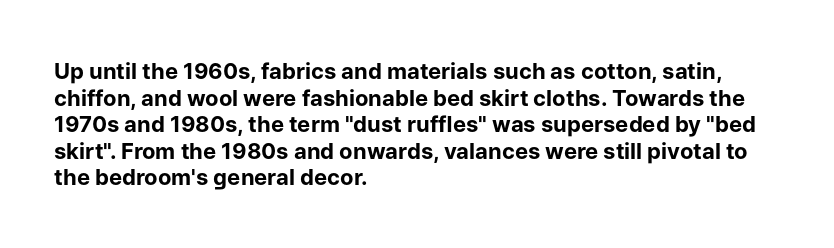
{"italic": "no", "bold": "yes", "underline": "no", "align": "left", "line_spacing_ratio": 1.21, "letter_spacing": "normal", "letter_spacing_em": 0.0, "glyph_px": 22}
